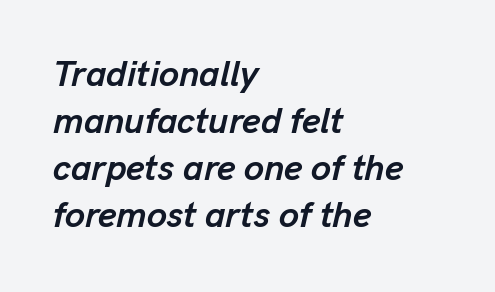
{"italic": "yes", "lean": "right", "slant_degrees": 13, "bold": "yes", "weight": "semibold", "width": "normal", "stroke_contrast": "low", "x_height": "medium", "monospaced": "no", "underline": "no", "align": "left", "line_spacing": "normal", "line_spacing_ratio": 1.31, "letter_spacing": "normal", "letter_spacing_em": 0.0, "glyph_px": 36}
